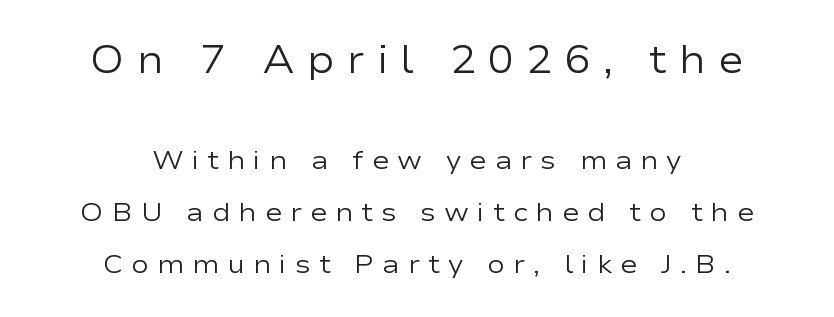
The cut favours lightness, reaching ordinary text weight at its darkest. If you drew a line through each stem, it would be perfectly vertical. The setting favours the middle, as headings and verse often do. Spacing between characters has been opened up far beyond the box default. The glyphs in this specimen are sans serif.
